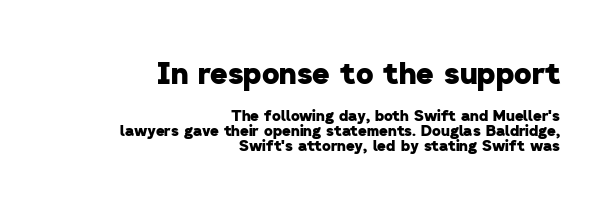
Q: Is the text bold? A: Yes.
Q: Is the typeface a serif or a sans-serif typeface? A: Sans-serif.
Q: Is the text underlined? A: No.
Q: How is the paragraph aligned? A: Right-aligned.
Q: Is the spacing between letters normal or unusually wide? A: Normal.
Q: Is the spacing between lines tight, normal or loose? A: Tight.
Q: Which block of text is set in a larger size, the first (top) or the second (bottom)? A: The first (top) one.
Q: Width (condensed, normal, or wide)? A: Normal.
Q: Stroke contrast? A: Low.
Q: x-height? A: Medium.
Q: Monospaced? A: No.
